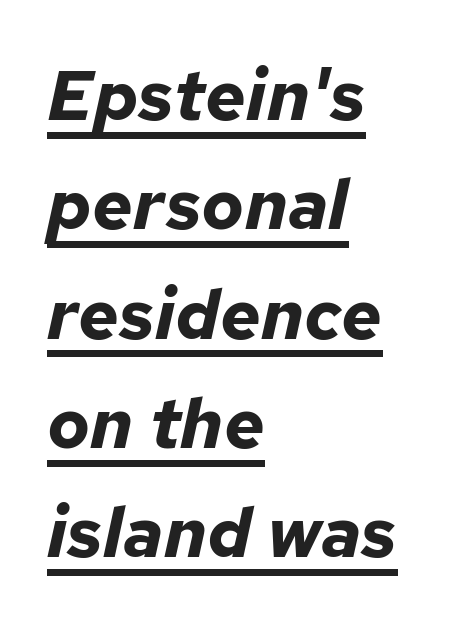
{"italic": "yes", "lean": "right", "slant_degrees": 12, "bold": "yes", "weight": "bold", "width": "normal", "stroke_contrast": "low", "x_height": "medium", "monospaced": "no", "underline": "yes", "align": "left", "line_spacing": "normal", "line_spacing_ratio": 1.54, "letter_spacing": "normal", "letter_spacing_em": 0.0, "glyph_px": 71}
